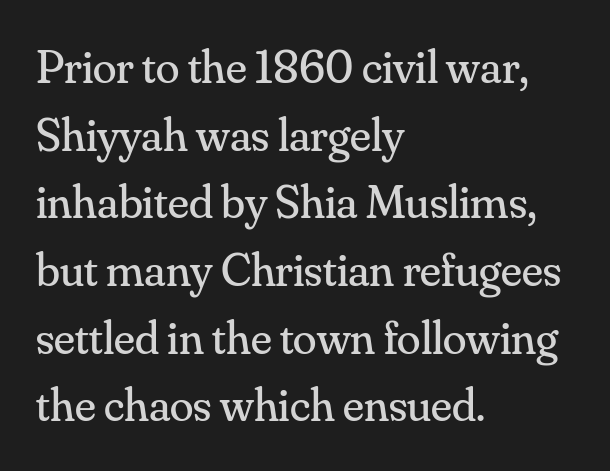
The image shows 48 px regular-weight serif type, upright; set left-aligned, normal line spacing (1.41x), normal letter spacing, not underlined; medium stroke contrast and a small x-height.
